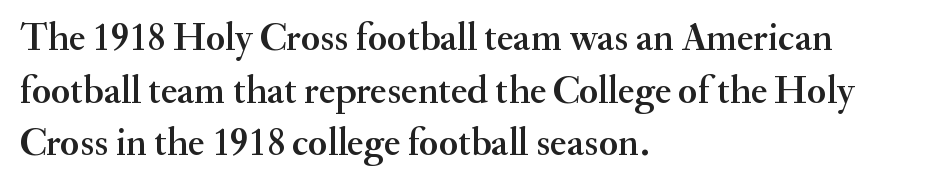
Style check: upright. Short and long lines alike share a common starting point at left. Quick note: underline off. Standard letterfit; no display-style spreading of the glyphs. The leading is moderate, giving the passage an even texture. Each letter's strokes conclude with small projecting serifs.
